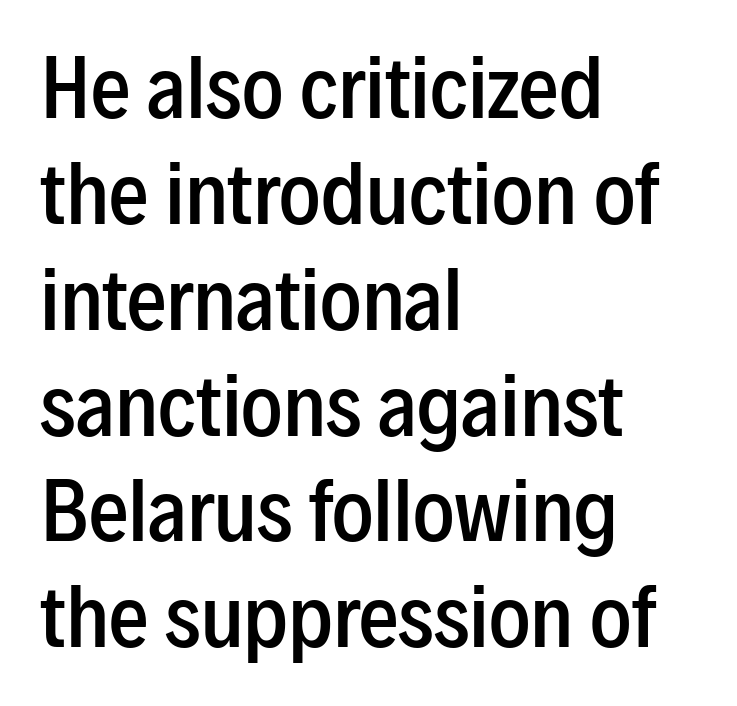
Q: Is the text bold? A: Semi-bold.
Q: Is the text italic (slanted)? A: No, it is upright.
Q: Is the typeface a serif or a sans-serif typeface? A: Sans-serif.
Q: Is the text underlined? A: No.
Q: How is the paragraph aligned? A: Left-aligned.
Q: Is the spacing between letters normal or unusually wide? A: Normal.
Q: Is the spacing between lines tight, normal or loose? A: Normal.
Q: Width (condensed, normal, or wide)? A: Condensed.
Q: Stroke contrast? A: Low.
Q: x-height? A: Medium.
Q: Monospaced? A: No.
